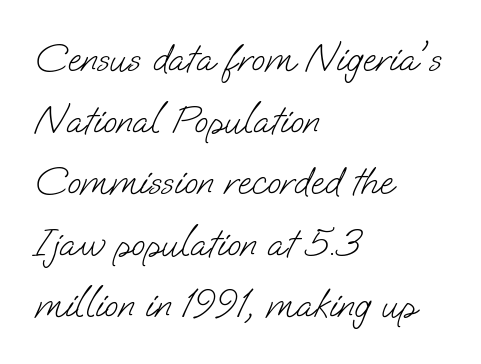
Is the block centered? No — it sits flush against the left margin. Rows of type keep a routine distance in the vertical direction. Think of a printed novel: that variable character pitch is what you see here. This sample uses plain, unmodified letter spacing.
